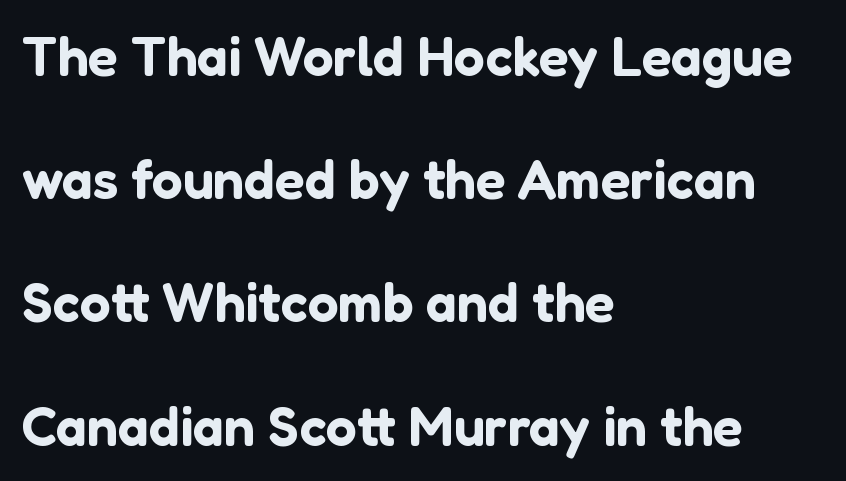
Compared with typical body copy, the letter spacing here is the same. The rendering shows plain stroke endings on the letterforms — a sans-serif design. If you drew a line through each stem, it would be perfectly vertical. Successive baselines arrive slowly, with a big drop between each.
